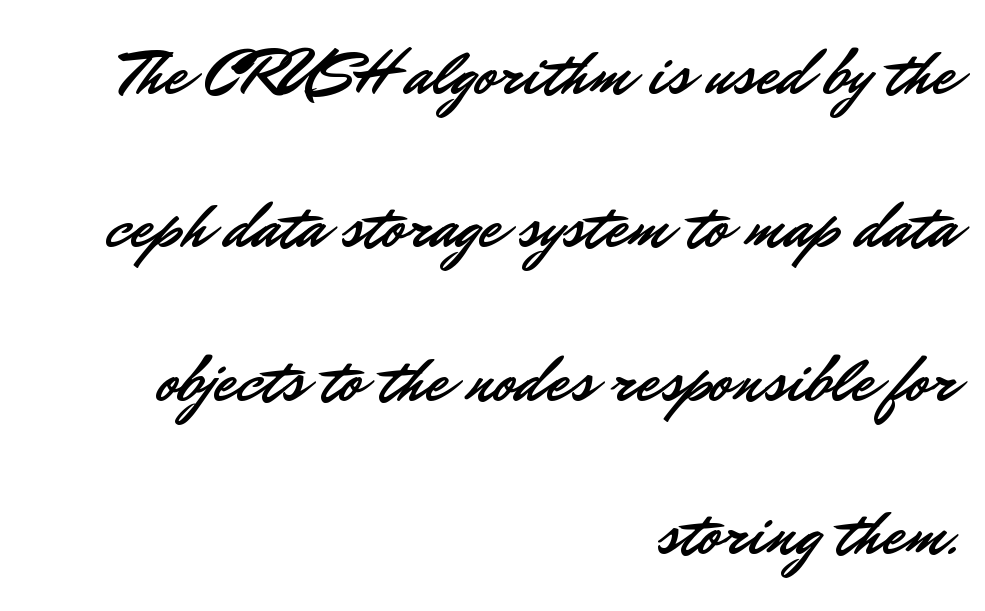
{"serif": "no", "width": "normal", "stroke_contrast": "low", "x_height": "small", "monospaced": "no", "underline": "no", "align": "right", "line_spacing": "loose", "line_spacing_ratio": 2.36, "letter_spacing": "normal", "letter_spacing_em": 0.0, "glyph_px": 65}
